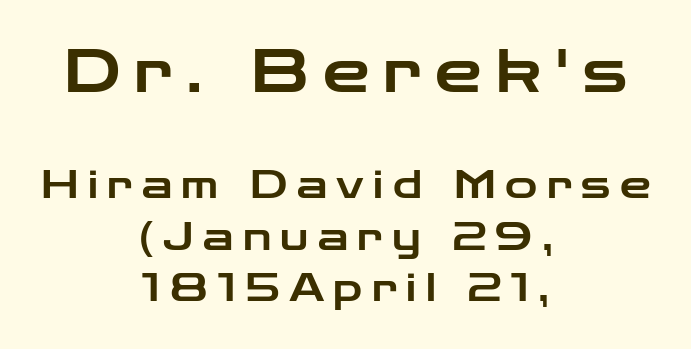
Is this a fixed-width face? No — the glyphs have proportional, varying widths. Size contrast runs from large at the top to small at the bottom. The string is rendered with underlining switched off. Whoever set this chose a conventional vertical rhythm.
